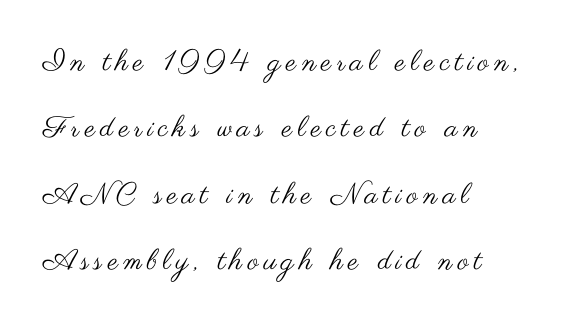
Q: Is the text bold? A: No.
Q: Is the text italic (slanted)? A: Yes.
Q: Is the typeface a serif or a sans-serif typeface? A: Sans-serif.
Q: Is the text underlined? A: No.
Q: How is the paragraph aligned? A: Left-aligned.
Q: Is the spacing between lines tight, normal or loose? A: Loose.
Q: Width (condensed, normal, or wide)? A: Wide.
Q: Stroke contrast? A: Medium.
Q: x-height? A: Small.
Q: Monospaced? A: No.
